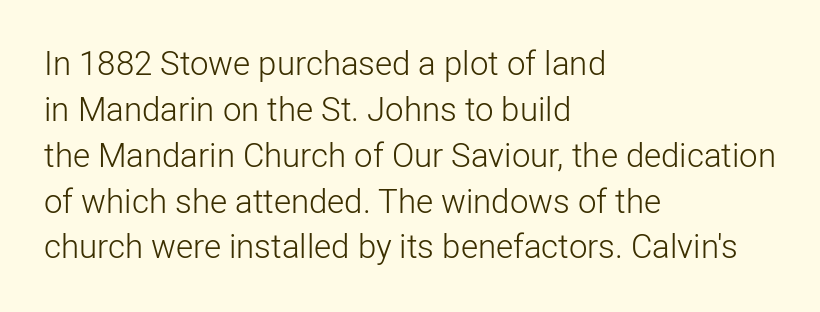
{"serif": "no", "italic": "no", "bold": "no", "weight": "light", "width": "normal", "stroke_contrast": "low", "x_height": "medium", "monospaced": "no", "underline": "no", "align": "left", "line_spacing": "normal", "line_spacing_ratio": 1.39, "letter_spacing": "normal", "letter_spacing_em": 0.0, "glyph_px": 33}
